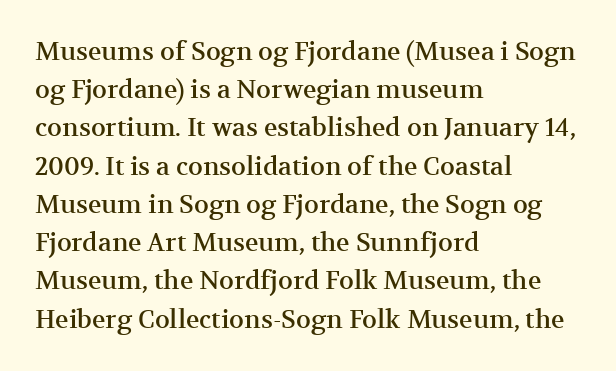
Descenders hang freely into open space. Teacher's note: observe the even left margin — that is flush-left alignment. The vertical gap from one line to the next is medium. If you drew a line through each stem, it would be perfectly vertical. The letters sit at their default tracking, neither squeezed nor spread.
